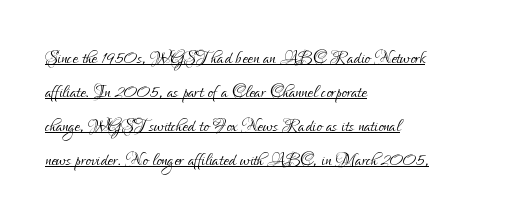
{"bold": "no", "underline": "yes", "align": "left", "line_spacing": "normal", "line_spacing_ratio": 1.42, "letter_spacing": "normal", "letter_spacing_em": 0.0, "glyph_px": 24}
